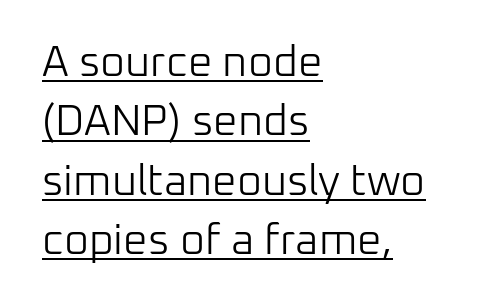
The image shows 43 px light sans-serif type, upright; set left-aligned, normal line spacing (1.38x), normal letter spacing, underlined; low stroke contrast and a medium x-height.
